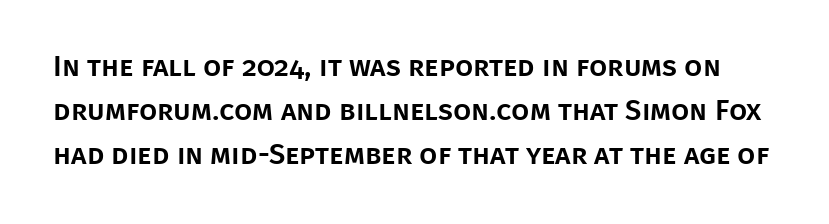
The glyphs in this specimen are sans serif. Glyph-to-glyph distance matches everyday printed text. Descender tails drop into unmarked territory. Italic: no, the glyphs are upright roman. Vertically, the passage feels balanced, rows spaced as you'd expect.
